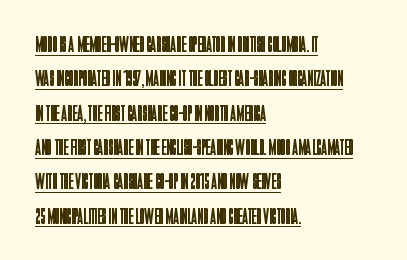
Characters remain perfectly vertical along every line. Does the copy run flush right? No — it runs flush left. These characters rest on top of a visible drawn line. Baseline-to-baseline distance is the conventional proportion of letter height. Standard letterfit; no display-style spreading of the glyphs.
